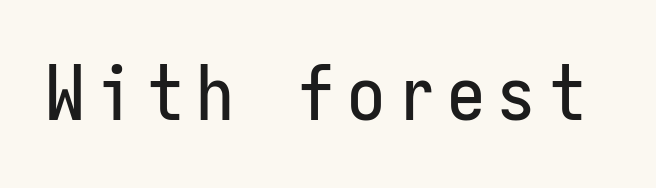
Lines of text with bare space underneath. Do the letters lean? They stand straight. Here the designer chose a console-style face with uniform glyph widths. A typesetter would label this face a sans.
